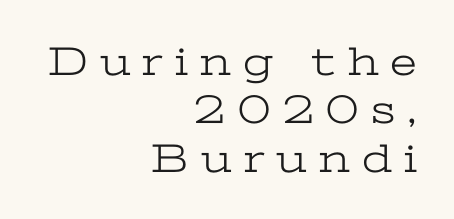
Q: Is the text bold? A: No.
Q: Is the text italic (slanted)? A: No, it is upright.
Q: Is the typeface a serif or a sans-serif typeface? A: Serif.
Q: Is the text underlined? A: No.
Q: How is the paragraph aligned? A: Right-aligned.
Q: Is the spacing between letters normal or unusually wide? A: Unusually wide.
Q: Width (condensed, normal, or wide)? A: Wide.
Q: Stroke contrast? A: Low.
Q: x-height? A: Medium.
Q: Monospaced? A: No.
